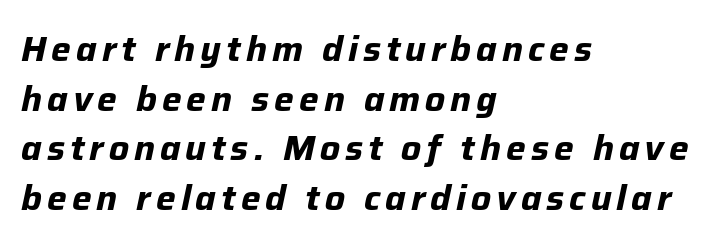
{"italic": "yes", "lean": "right", "slant_degrees": 12, "bold": "yes", "weight": "bold", "width": "normal", "stroke_contrast": "low", "x_height": "medium", "monospaced": "no", "underline": "no", "align": "left", "line_spacing": "normal", "line_spacing_ratio": 1.42, "glyph_px": 35}
